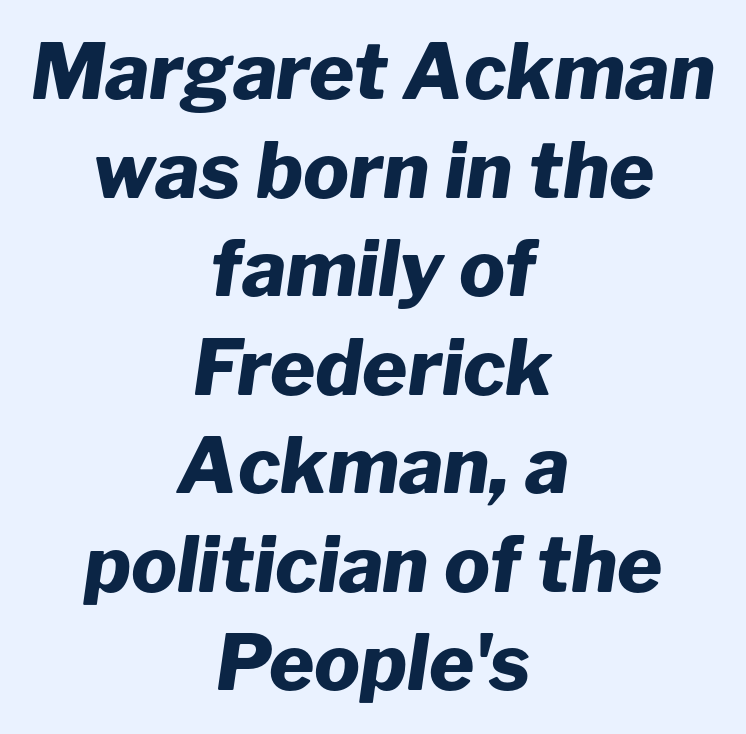
The typesetting leans heavy: a genuine bold. The letters are slanted; this is an italic face. The text block is weighted toward neither margin, spreading evenly from the middle. Successive baselines arrive at the customary interval. The passage shown is typed in a proportional face where columns would drift.
